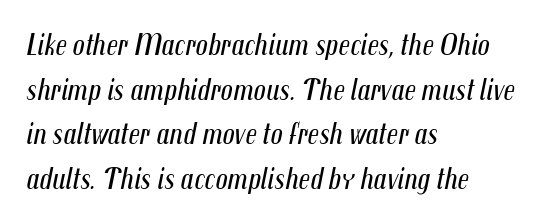
Q: Is the text bold? A: No.
Q: Is the text italic (slanted)? A: Yes, it leans right by about 12 degrees.
Q: Is the text underlined? A: No.
Q: How is the paragraph aligned? A: Left-aligned.
Q: Is the spacing between letters normal or unusually wide? A: Normal.
Q: Is the spacing between lines tight, normal or loose? A: Normal.
Q: Width (condensed, normal, or wide)? A: Condensed.
Q: Stroke contrast? A: Medium.
Q: x-height? A: Medium.
Q: Monospaced? A: No.
